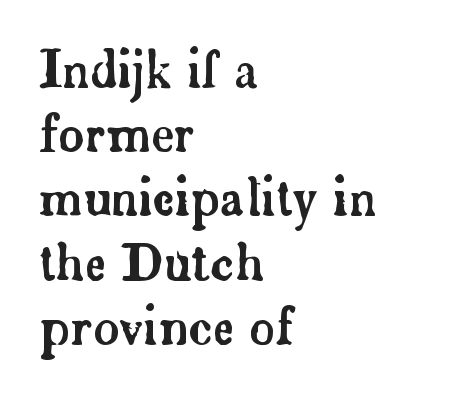
The image shows 49 px serif type, upright; set left-aligned, normal line spacing (1.31x), normal letter spacing, not underlined; low stroke contrast and a small x-height.
